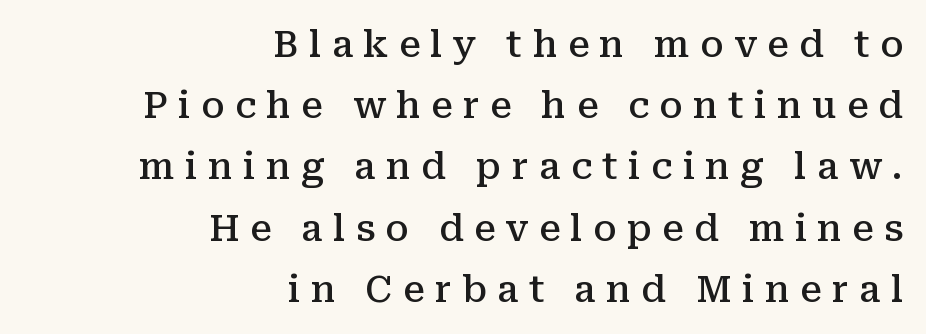
The image shows 36 px semibold serif type, upright; set right-aligned, normal line spacing (1.7x), unusually wide letter spacing (+0.29 em), not underlined; medium stroke contrast and a medium x-height.
